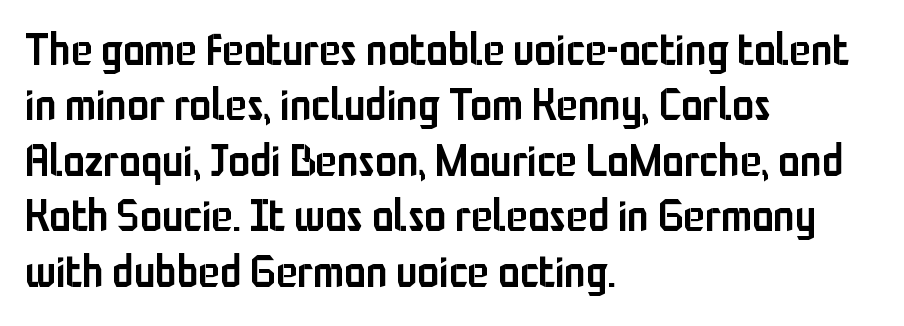
The image shows 44 px semibold, condensed sans-serif type, upright; set left-aligned, normal line spacing (1.26x), normal letter spacing, not underlined; low stroke contrast and a medium x-height.
